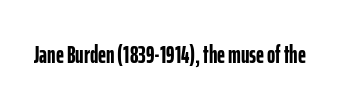
The image shows 25 px bold type, upright; set normal letter spacing, not underlined.
